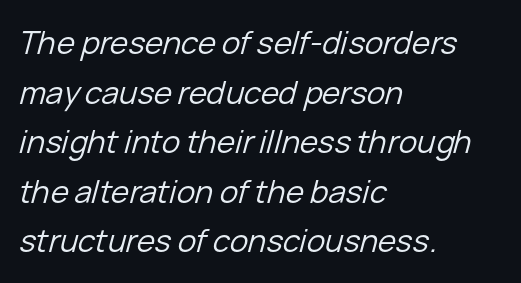
The image shows 31 px regular-weight type, italic (leaning right); set left-aligned, normal line spacing (1.6x), normal letter spacing, not underlined; low stroke contrast and a medium x-height.
